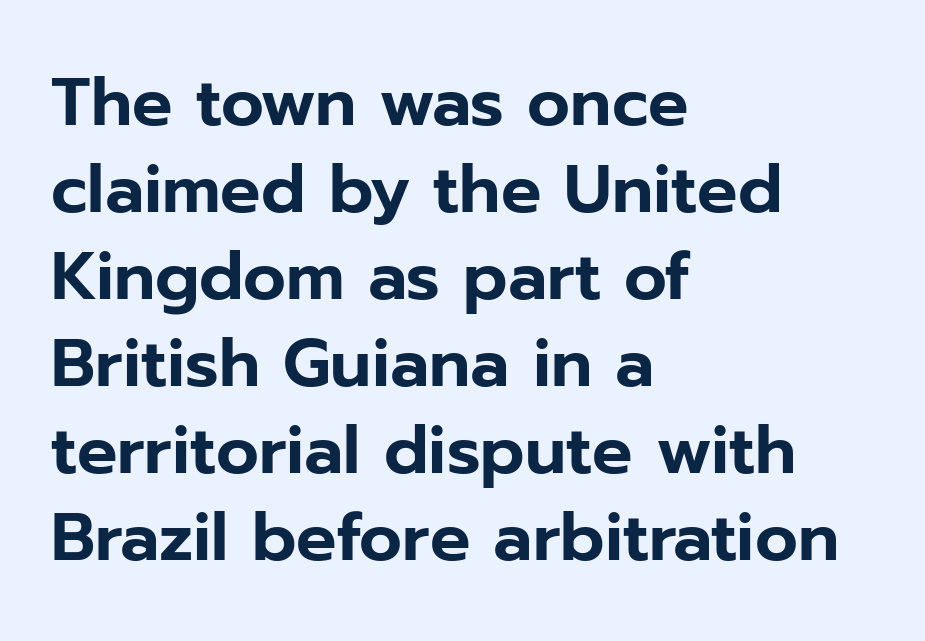
Look at the tracking — it's just the regular setting, nothing added. The space beneath each line is pristine and unruled. Notice how the passage keeps a crisp vertical edge on the left only. This block has exactly the height ordinary leading produces. The passage shown is typeset with a sans-serif family. This is roman type, the default non-slanted kind.
